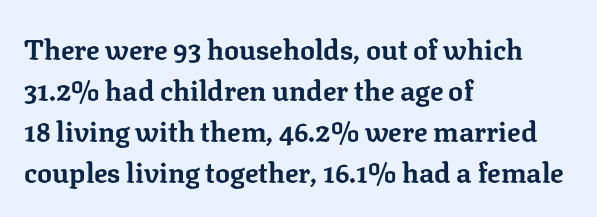
The image shows 28 px bold serif type, upright; set left-aligned, normal line spacing (1.47x), normal letter spacing, not underlined; low stroke contrast and a medium x-height.
